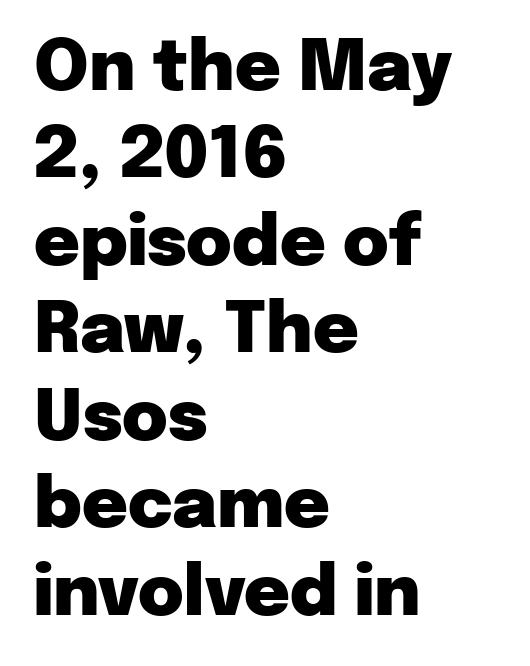
The image shows 70 px heavy sans-serif type, upright; set left-aligned, normal line spacing (1.25x), normal letter spacing, not underlined; low stroke contrast and a medium x-height.
